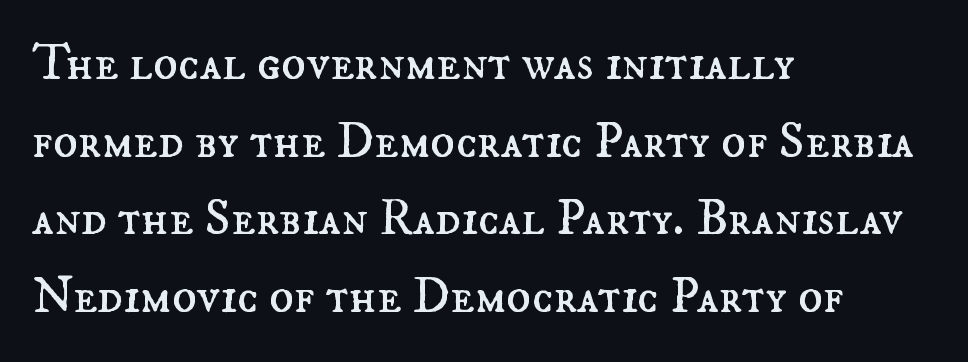
{"italic": "no", "bold": "no", "weight": "regular", "width": "normal", "stroke_contrast": "medium", "x_height": "small", "monospaced": "no", "underline": "no", "align": "left", "line_spacing": "normal", "line_spacing_ratio": 1.52, "letter_spacing": "normal", "letter_spacing_em": 0.0, "glyph_px": 51}
